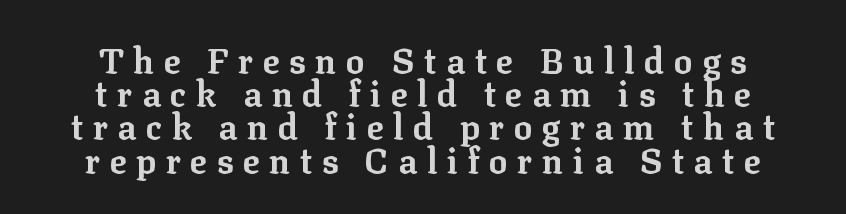
Q: Is the text bold? A: Yes.
Q: Is the text italic (slanted)? A: No, it is upright.
Q: Is the typeface a serif or a sans-serif typeface? A: Serif.
Q: Is the text underlined? A: No.
Q: How is the paragraph aligned? A: Centered.
Q: Is the spacing between letters normal or unusually wide? A: Unusually wide.
Q: Is the spacing between lines tight, normal or loose? A: Tight.
Q: Width (condensed, normal, or wide)? A: Normal.
Q: Stroke contrast? A: Low.
Q: x-height? A: Medium.
Q: Monospaced? A: No.
